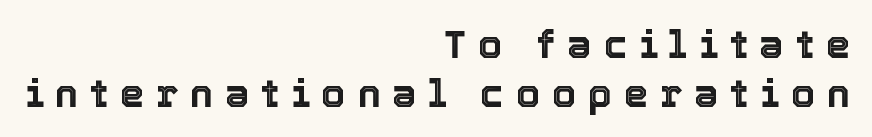
The image shows 39 px text type, upright; set right-aligned, normal line spacing (1.25x), unusually wide letter spacing (+0.3 em), not underlined; a medium x-height.
